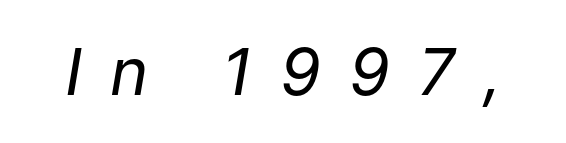
{"italic": "yes", "lean": "right", "slant_degrees": 9, "bold": "no", "weight": "regular", "width": "normal", "stroke_contrast": "low", "x_height": "medium", "monospaced": "no", "underline": "no", "letter_spacing": "wide", "letter_spacing_em": 0.43, "glyph_px": 65}
